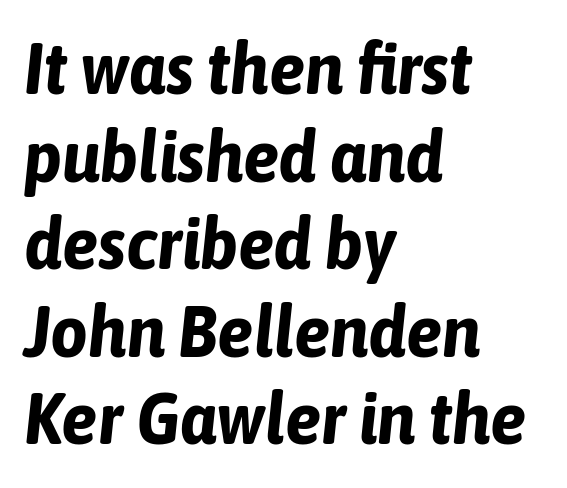
{"italic": "yes", "lean": "right", "slant_degrees": 6, "bold": "yes", "weight": "bold", "width": "condensed", "stroke_contrast": "low", "x_height": "medium", "monospaced": "no", "underline": "no", "align": "left", "line_spacing_ratio": 1.2, "letter_spacing": "normal", "letter_spacing_em": 0.0, "glyph_px": 73}
